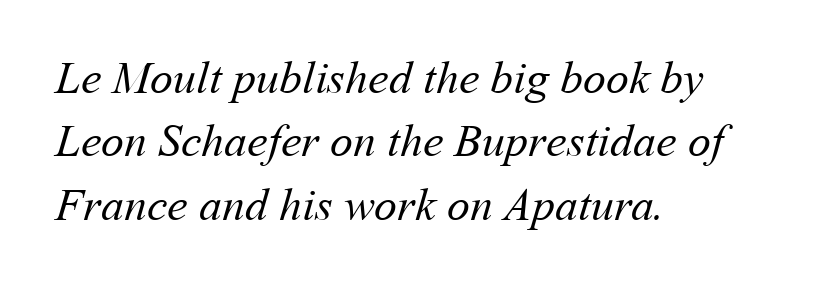
The image shows 46 px regular-weight type; set left-aligned, normal line spacing (1.38x), normal letter spacing, not underlined; medium stroke contrast and a medium x-height.
